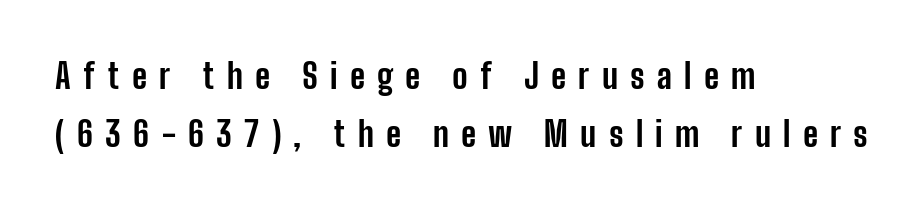
A typesetter would mark this as roman, not italic. Observe the absence of serifs on each vertical stroke in this sample. Caption: bold face, heavy strokes. The ragged edge is on the right, which tells us the setting is flush left. Display-style spreading of the glyphs; the letterfit is very open.
